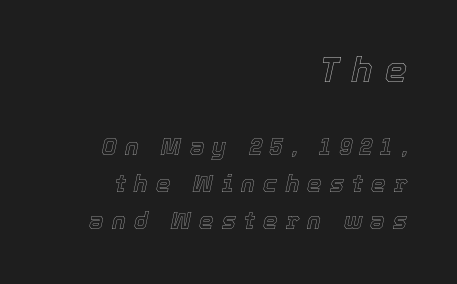
{"italic": "yes", "lean": "right", "slant_degrees": 12, "width": "normal", "x_height": "medium", "monospaced": "no", "underline": "no", "align": "right", "line_spacing": "normal", "line_spacing_ratio": 1.6, "letter_spacing": "wide", "letter_spacing_em": 0.36, "larger_block": "first", "size_ratio": 1.52, "glyph_px": 35}
